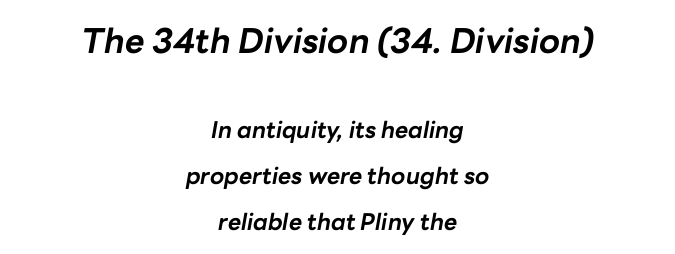
The image shows 34 px bold type, italic (leaning right); set centered, loose line spacing (2.01x), normal letter spacing, not underlined; the first (top) block is 1.48x larger; low stroke contrast and a medium x-height.
